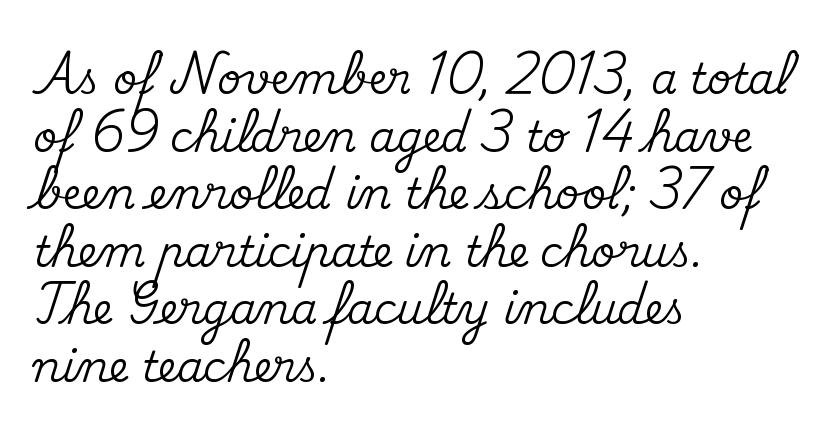
Q: Is the text italic (slanted)? A: Yes.
Q: Is the typeface a serif or a sans-serif typeface? A: Serif.
Q: Is the text underlined? A: No.
Q: How is the paragraph aligned? A: Left-aligned.
Q: Is the spacing between letters normal or unusually wide? A: Normal.
Q: Is the spacing between lines tight, normal or loose? A: Normal.
Q: Width (condensed, normal, or wide)? A: Normal.
Q: Stroke contrast? A: Medium.
Q: x-height? A: Small.
Q: Monospaced? A: No.
